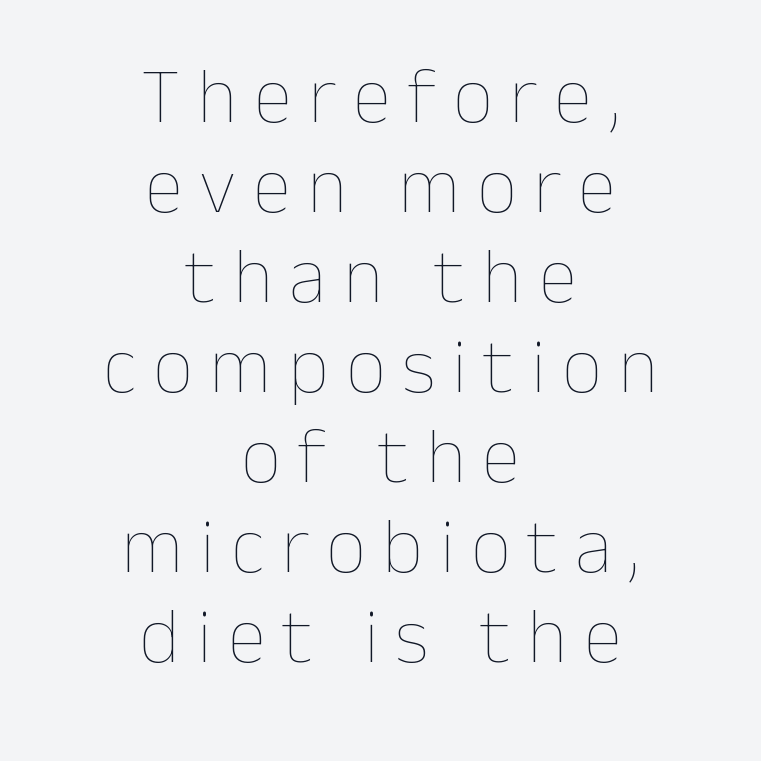
The strip under each line holds only bare page. These lines huddle together more closely than default settings would place them. If you folded the block vertically in half, each line would mirror itself in length. Students, note that the glyphs here are deliberately spaced far apart.
